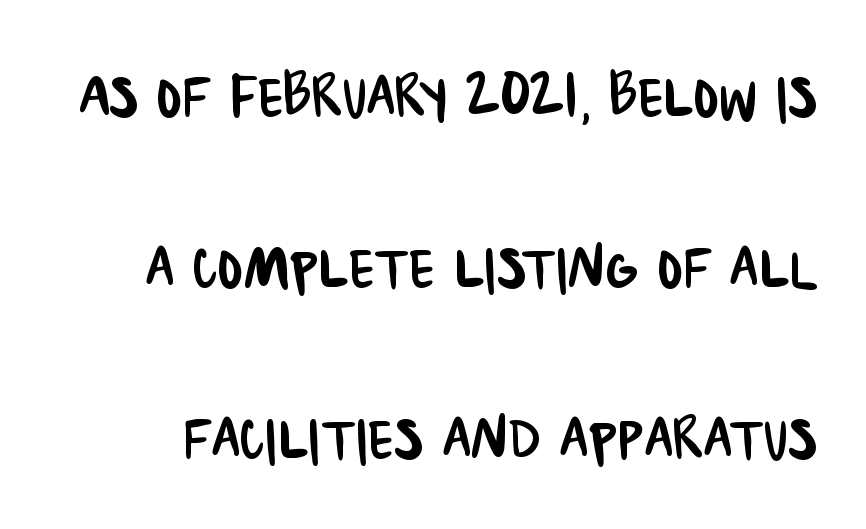
{"serif": "no", "width": "condensed", "stroke_contrast": "low", "x_height": "large", "monospaced": "no", "underline": "no", "line_spacing": "loose", "line_spacing_ratio": 2.28, "letter_spacing": "normal", "letter_spacing_em": 0.0, "glyph_px": 75}
